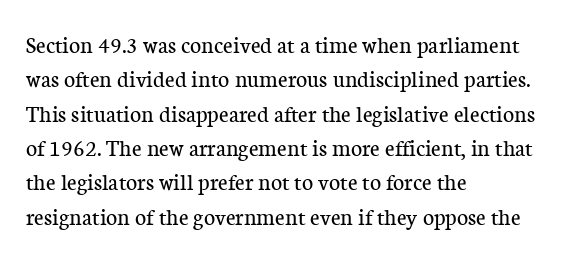
{"italic": "no", "bold": "no", "underline": "no", "align": "left", "line_spacing": "normal", "line_spacing_ratio": 1.43, "letter_spacing": "normal", "letter_spacing_em": 0.0, "glyph_px": 24}
